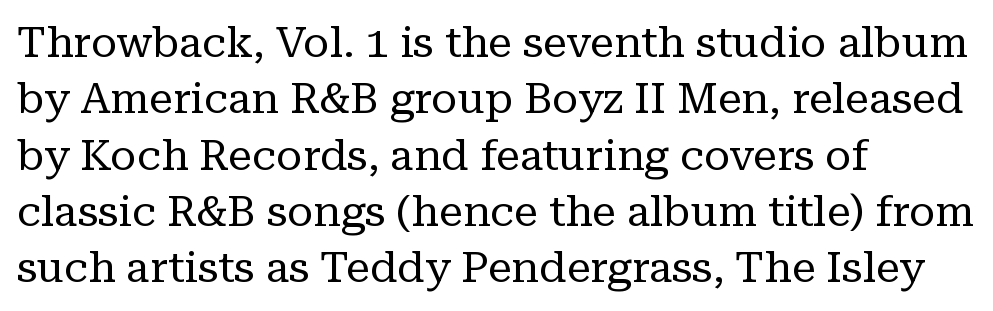
The image shows 43 px regular-weight serif type, upright; set left-aligned, normal line spacing (1.31x), normal letter spacing, not underlined; low stroke contrast and a medium x-height.
